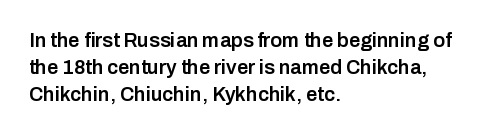
The image shows 20 px text type, upright; set left-aligned, normal line spacing (1.36x), normal letter spacing, not underlined.
